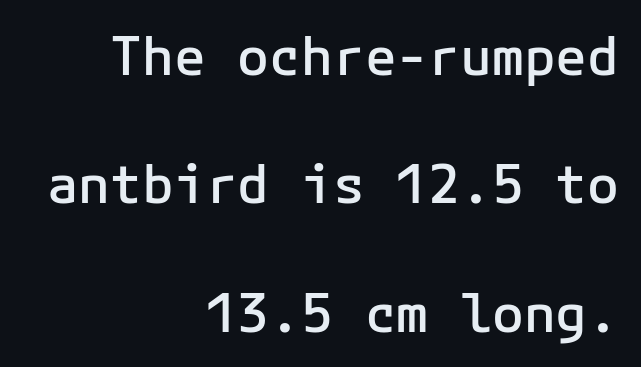
What's the leading like? Stretched, with rows far apart. One-word summary of the alignment: right. Strokes here are thickened, but only to semibold level. The string is rendered with underlining switched off.
